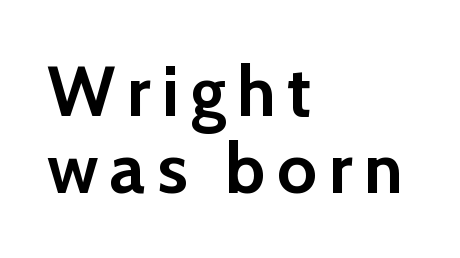
As a designer I'd log this as weight 700, bold. Each letter's strokes conclude bluntly, with no projecting serifs. Do the characters align in a grid? No, the font is proportional. Horizontal alignment here is leftward, the default for most running prose. Baseline-to-baseline distance is barely more than the letter height.
